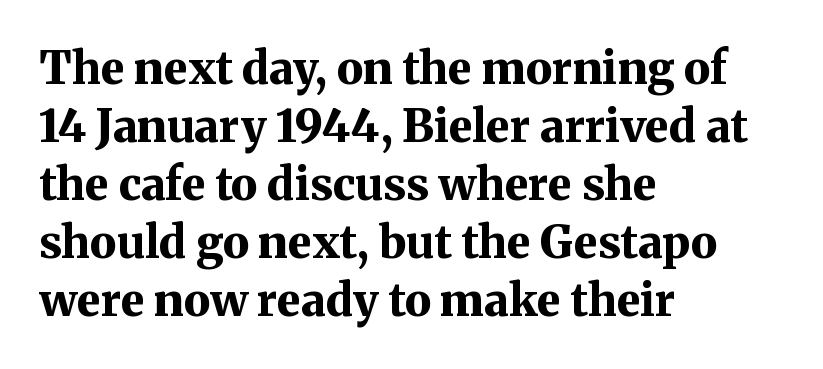
Nothing unusual about the tracking: characters are spaced as the font intends. Ordinary non-slanted type is in use. You can tell from the footed stems that serif type was used. These words are printed bold, with thick strokes throughout.
